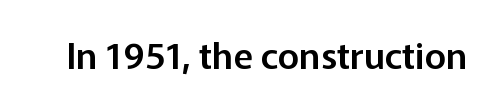
You could not count columns in this text — the font is proportionally spaced. This is roman type, the default non-slanted kind. Short note: letters normally spaced. Clear beneath every line of the passage. Font category for this specimen: sans-serif.
